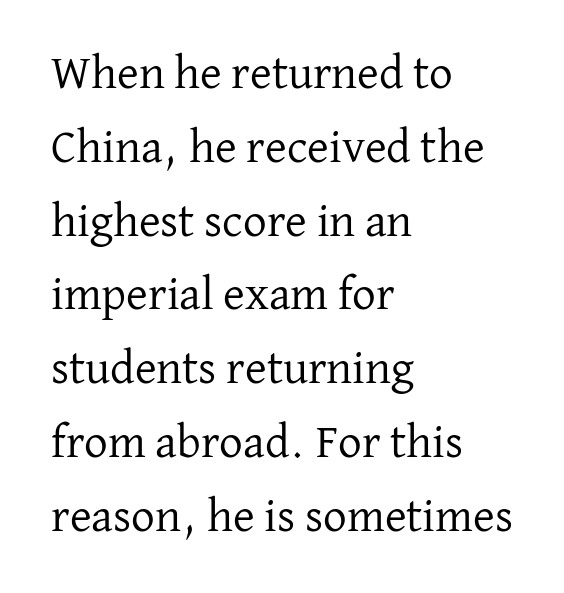
The image shows 47 px regular-weight serif type, upright; set left-aligned, normal line spacing (1.57x), normal letter spacing, not underlined; low stroke contrast and a medium x-height.
